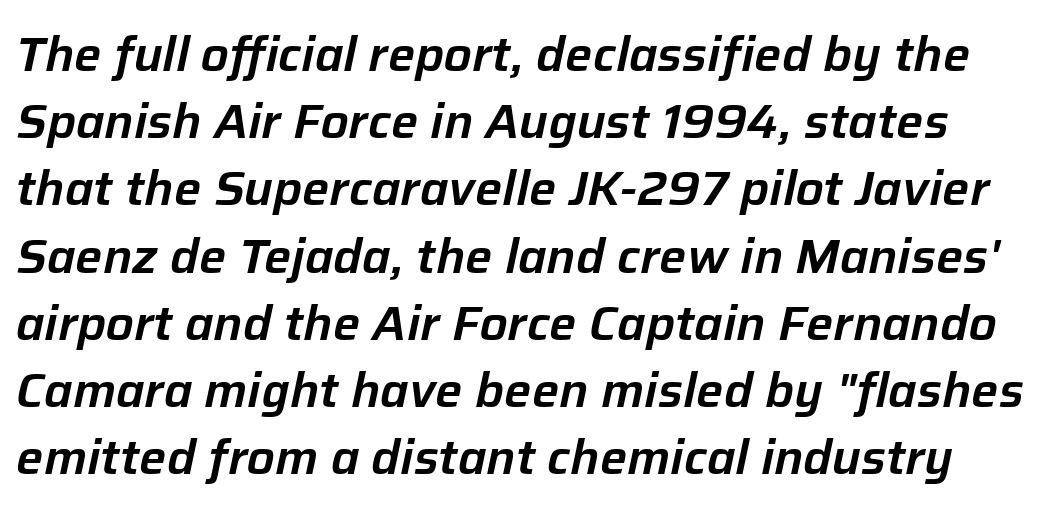
{"italic": "yes", "lean": "right", "slant_degrees": 12, "width": "normal", "stroke_contrast": "low", "x_height": "medium", "monospaced": "no", "underline": "no", "line_spacing": "normal", "line_spacing_ratio": 1.4, "letter_spacing": "normal", "letter_spacing_em": 0.0, "glyph_px": 48}
